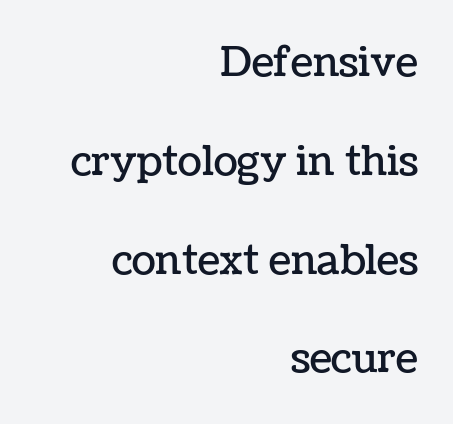
Q: Is the text italic (slanted)? A: No, it is upright.
Q: Is the text underlined? A: No.
Q: How is the paragraph aligned? A: Right-aligned.
Q: Is the spacing between letters normal or unusually wide? A: Normal.
Q: Is the spacing between lines tight, normal or loose? A: Loose.
Q: Width (condensed, normal, or wide)? A: Normal.
Q: Stroke contrast? A: Low.
Q: x-height? A: Medium.
Q: Monospaced? A: No.
